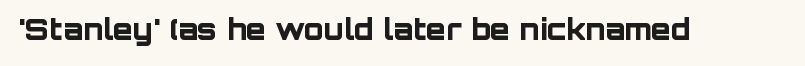
The image shows 29 px bold sans-serif type, upright; set normal letter spacing, not underlined; low stroke contrast and a large x-height.
